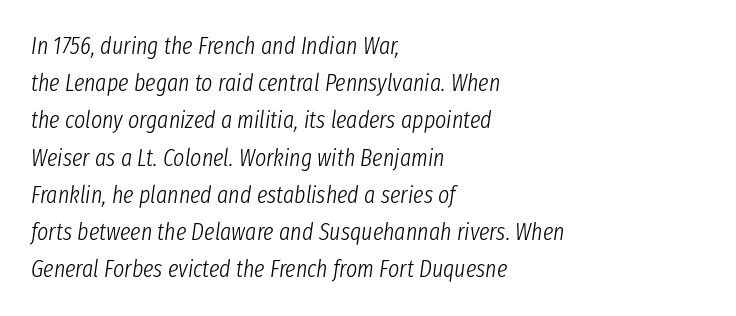
The foot of each line stays bare and open. Posture: slanted. Quick note: interline space is typical. Compared with a centered layout, this one pins lines to the left instead. Stroke thickness stays within the range of a standard reading face or lighter. How are the letters spaced? Ordinarily, with no added tracking.
